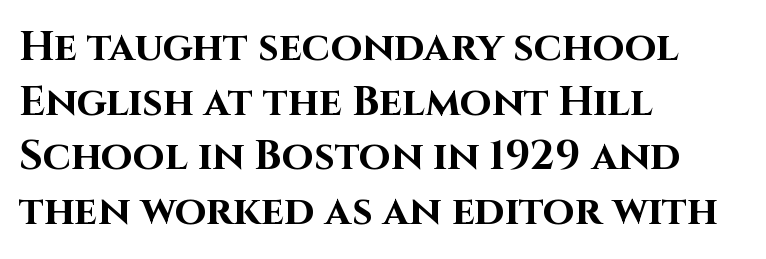
This sample is left-justified, so line endings fall wherever the words run out. The passage shown has conventional tracking throughout. Each row of text sits above clean, open space. This is roman type, the default non-slanted kind. On the weight axis this lands at bold, roughly 700.
